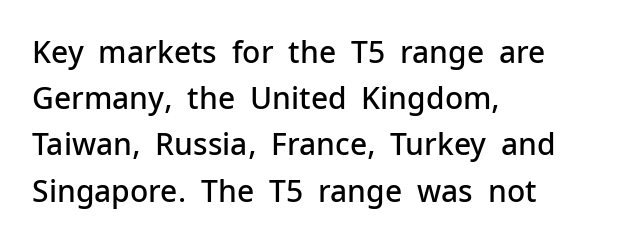
The image shows 30 px semibold sans-serif type, upright; set left-aligned, normal line spacing (1.54x), normal letter spacing, not underlined; low stroke contrast and a medium x-height.
